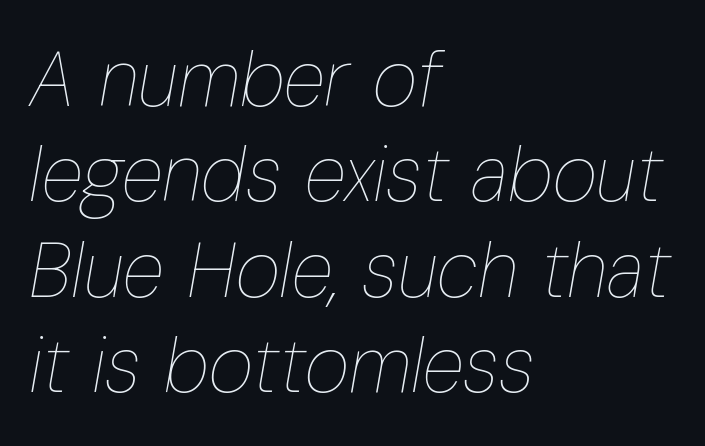
{"italic": "yes", "lean": "right", "slant_degrees": 10, "bold": "no", "weight": "thin", "width": "condensed", "stroke_contrast": "low", "x_height": "medium", "monospaced": "no", "underline": "no", "align": "left", "line_spacing_ratio": 1.24, "letter_spacing": "normal", "letter_spacing_em": 0.0, "glyph_px": 77}
